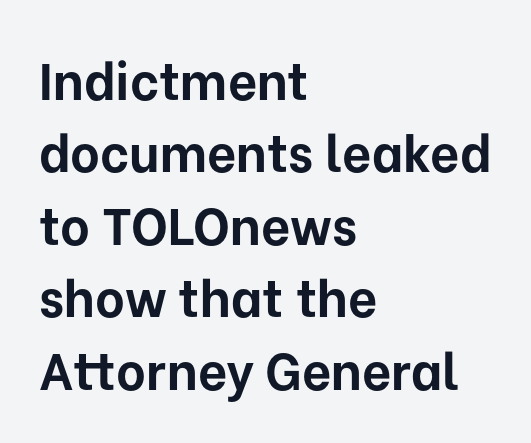
Q: Is the text bold? A: Yes.
Q: Is the text italic (slanted)? A: No, it is upright.
Q: Is the typeface a serif or a sans-serif typeface? A: Sans-serif.
Q: Is the text underlined? A: No.
Q: How is the paragraph aligned? A: Left-aligned.
Q: Is the spacing between letters normal or unusually wide? A: Normal.
Q: Is the spacing between lines tight, normal or loose? A: Normal.
Q: Width (condensed, normal, or wide)? A: Normal.
Q: Stroke contrast? A: Low.
Q: x-height? A: Medium.
Q: Monospaced? A: No.
